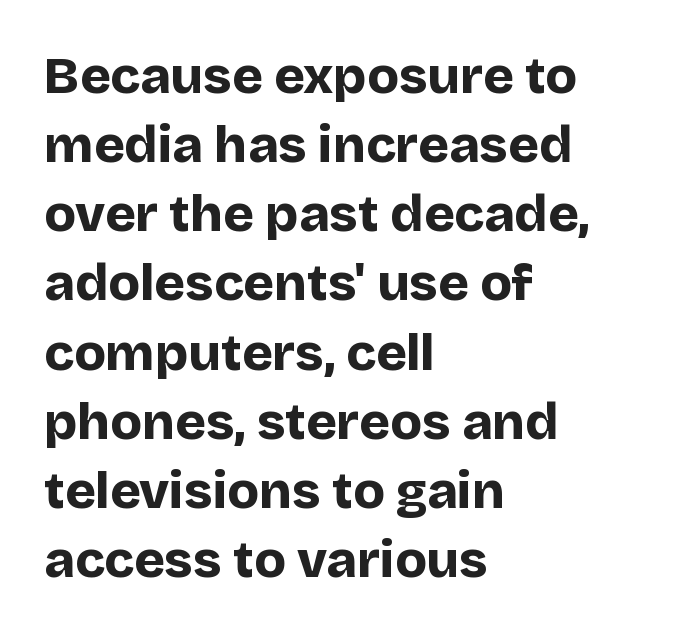
{"serif": "no", "italic": "no", "bold": "yes", "weight": "bold", "width": "normal", "stroke_contrast": "low", "x_height": "large", "monospaced": "no", "underline": "no", "align": "left", "line_spacing": "normal", "line_spacing_ratio": 1.33, "letter_spacing": "normal", "letter_spacing_em": 0.0, "glyph_px": 52}
